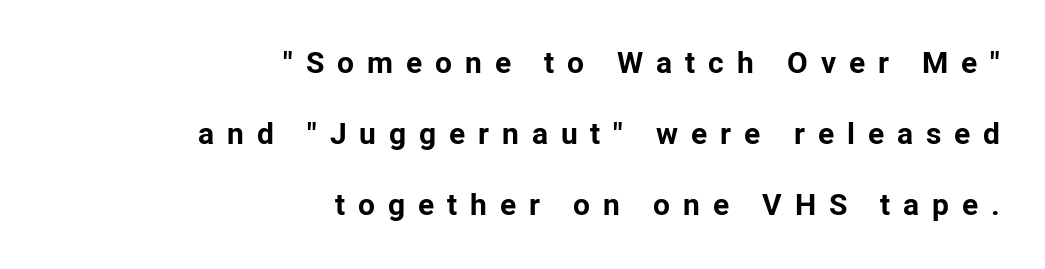
Q: Is the text bold? A: Yes.
Q: Is the text italic (slanted)? A: No, it is upright.
Q: Is the typeface a serif or a sans-serif typeface? A: Sans-serif.
Q: Is the text underlined? A: No.
Q: How is the paragraph aligned? A: Right-aligned.
Q: Is the spacing between letters normal or unusually wide? A: Unusually wide.
Q: Is the spacing between lines tight, normal or loose? A: Loose.
Q: Width (condensed, normal, or wide)? A: Normal.
Q: Stroke contrast? A: Low.
Q: x-height? A: Medium.
Q: Monospaced? A: No.
